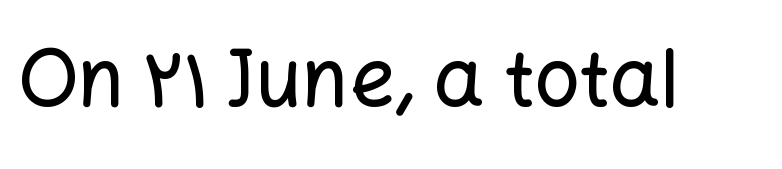
{"serif": "no", "italic": "no", "width": "normal", "stroke_contrast": "low", "x_height": "medium", "monospaced": "no", "underline": "no", "letter_spacing": "normal", "letter_spacing_em": 0.0, "glyph_px": 80}
